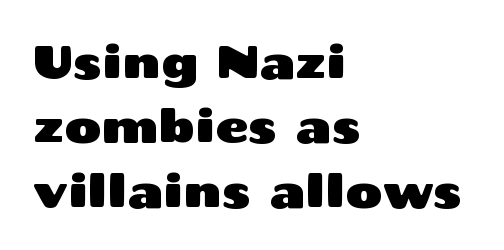
The image shows 45 px wide sans-serif type, upright; set left-aligned, normal line spacing (1.43x), normal letter spacing, not underlined; medium stroke contrast and a medium x-height.
